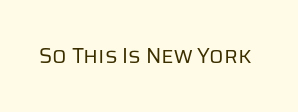
{"italic": "no", "bold": "no", "underline": "no", "letter_spacing": "normal", "letter_spacing_em": 0.0, "glyph_px": 21}
